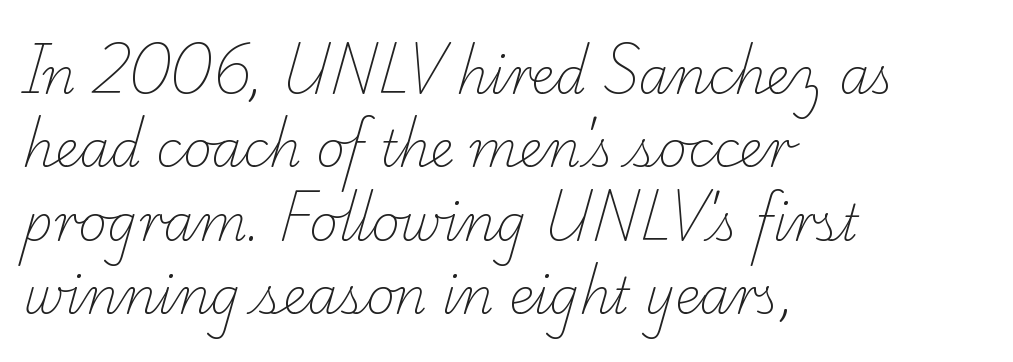
Q: Is the text bold? A: No.
Q: Is the typeface a serif or a sans-serif typeface? A: Serif.
Q: Is the text underlined? A: No.
Q: How is the paragraph aligned? A: Left-aligned.
Q: Is the spacing between letters normal or unusually wide? A: Normal.
Q: Is the spacing between lines tight, normal or loose? A: Normal.
Q: Width (condensed, normal, or wide)? A: Normal.
Q: Stroke contrast? A: Low.
Q: x-height? A: Small.
Q: Monospaced? A: No.
